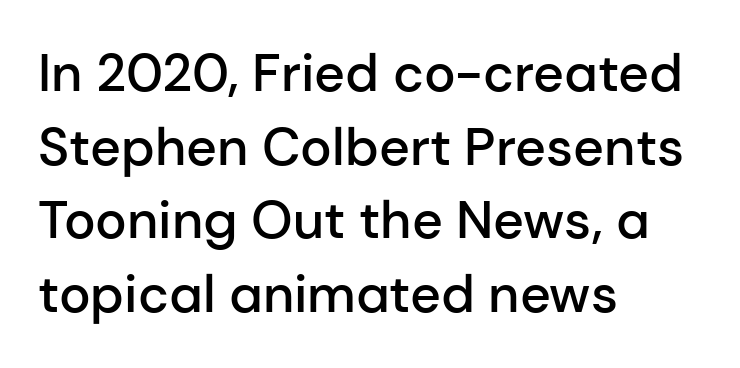
Letter spacing: default. This block has exactly the height ordinary leading produces. Bold? Not quite — semibold, heavier than regular but stopping short. Lines of text with bare space underneath. The letters carry no serifs — their stems end cleanly without finishing strokes. Compared with a centered layout, this one pins lines to the left instead.
